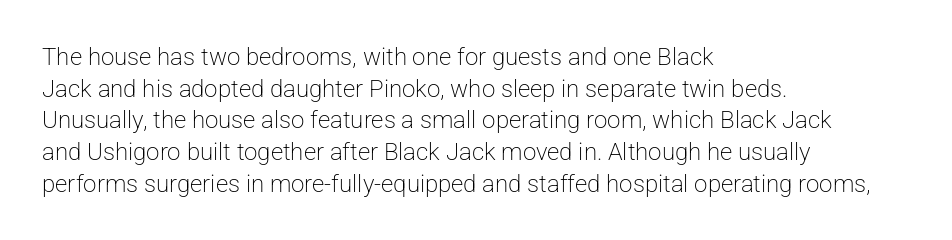
The image shows 24 px text type, upright; set left-aligned, normal line spacing (1.32x), normal letter spacing, not underlined.
